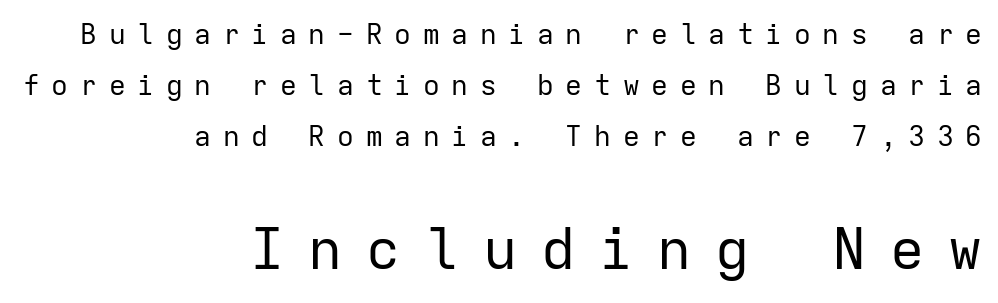
The image shows 57 px regular-weight sans-serif type, upright, monospaced; set right-aligned, line spacing 1.82x, unusually wide letter spacing (+0.42 em), not underlined; the second (bottom) block is 2.04x larger; low stroke contrast and a medium x-height.
